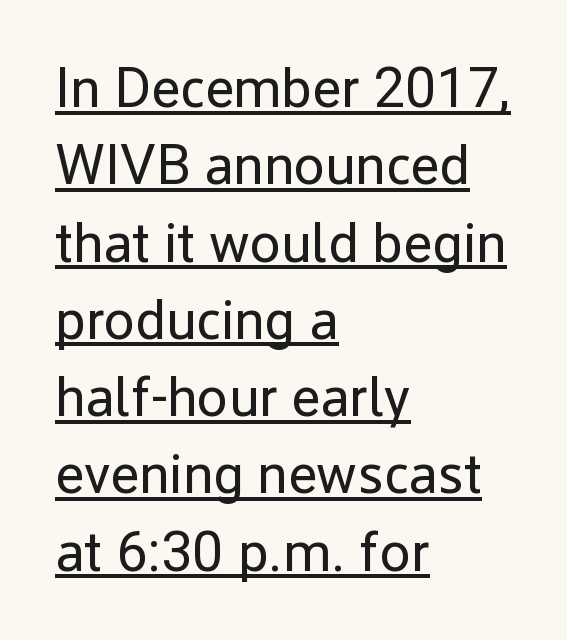
The rendering uses natural spacing where letterforms have individual widths. The font's upright variant was chosen for this text. Alignment: flush left. Summary of weight: not heavy and not bold. Does a line run under the words? Yes, clearly.
